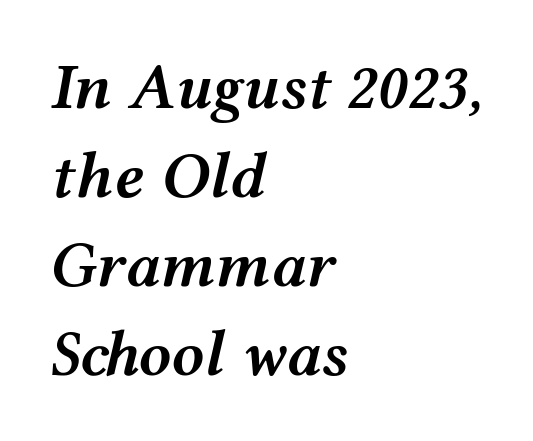
Q: Is the text bold? A: Semi-bold.
Q: Is the text italic (slanted)? A: Yes, it leans right by about 12 degrees.
Q: Is the text underlined? A: No.
Q: How is the paragraph aligned? A: Left-aligned.
Q: Is the spacing between letters normal or unusually wide? A: Normal.
Q: Is the spacing between lines tight, normal or loose? A: Normal.
Q: Width (condensed, normal, or wide)? A: Wide.
Q: Stroke contrast? A: Medium.
Q: x-height? A: Medium.
Q: Monospaced? A: No.
